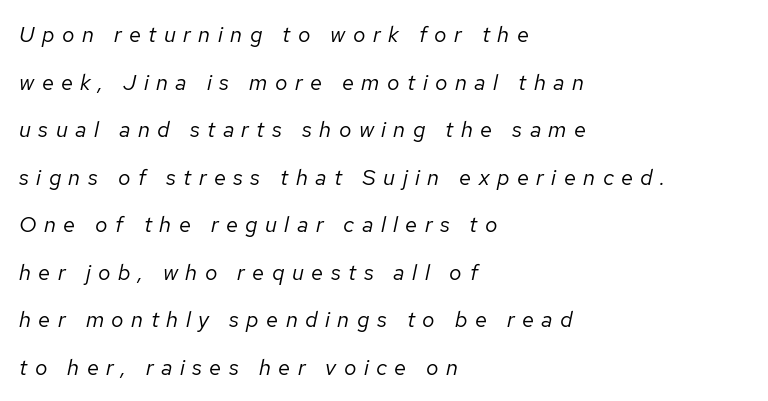
{"italic": "yes", "lean": "right", "slant_degrees": 12, "bold": "no", "underline": "no", "align": "left", "line_spacing": "loose", "line_spacing_ratio": 2.16, "letter_spacing": "wide", "letter_spacing_em": 0.34, "glyph_px": 22}
